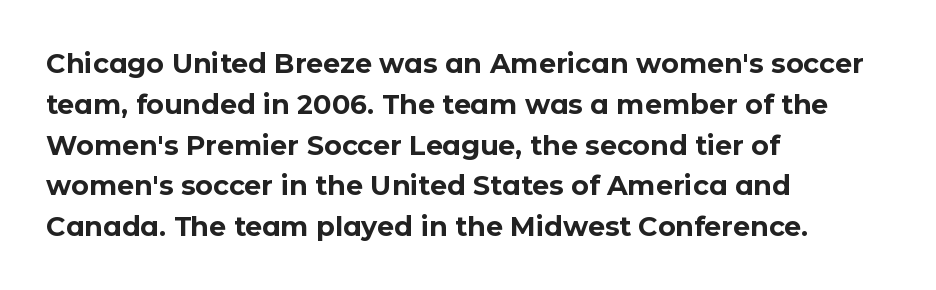
Q: Is the text bold? A: Yes.
Q: Is the text italic (slanted)? A: No, it is upright.
Q: Is the text underlined? A: No.
Q: How is the paragraph aligned? A: Left-aligned.
Q: Is the spacing between letters normal or unusually wide? A: Normal.
Q: Is the spacing between lines tight, normal or loose? A: Normal.
